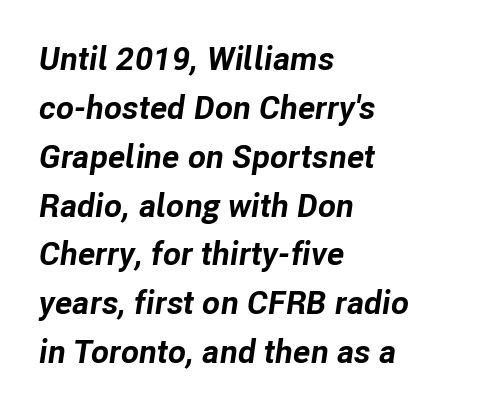
Proportional: the letters do not fall into vertical columns. Honestly, the letter spacing is just normal — you wouldn't notice it. Summary of weight: heavy, a full bold. Regarding leading, the lines here are spaced in the standard way.
